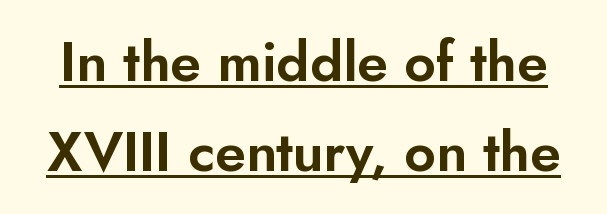
Nope, not italic — everything's standing straight. Glance below the letters and you will spot a drawn line. Proportional: the letters do not fall into vertical columns. A typesetter would call this zero additional tracking.
